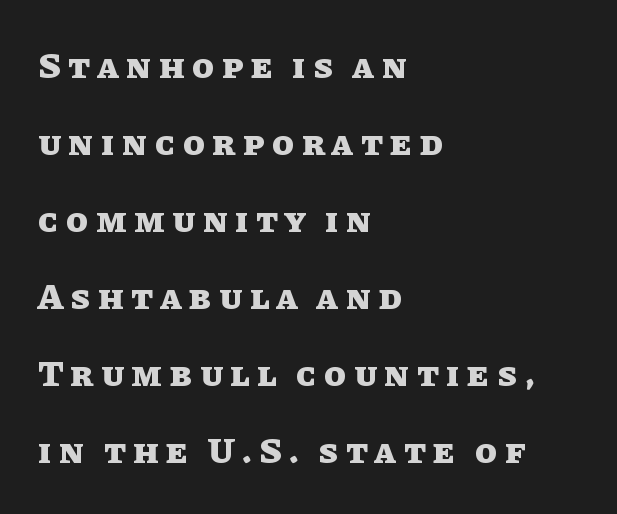
Q: Is the text bold? A: Yes.
Q: Is the text italic (slanted)? A: No, it is upright.
Q: Is the text underlined? A: No.
Q: How is the paragraph aligned? A: Left-aligned.
Q: Is the spacing between letters normal or unusually wide? A: Unusually wide.
Q: Is the spacing between lines tight, normal or loose? A: Loose.
Q: Width (condensed, normal, or wide)? A: Normal.
Q: Stroke contrast? A: Low.
Q: x-height? A: Large.
Q: Monospaced? A: No.
